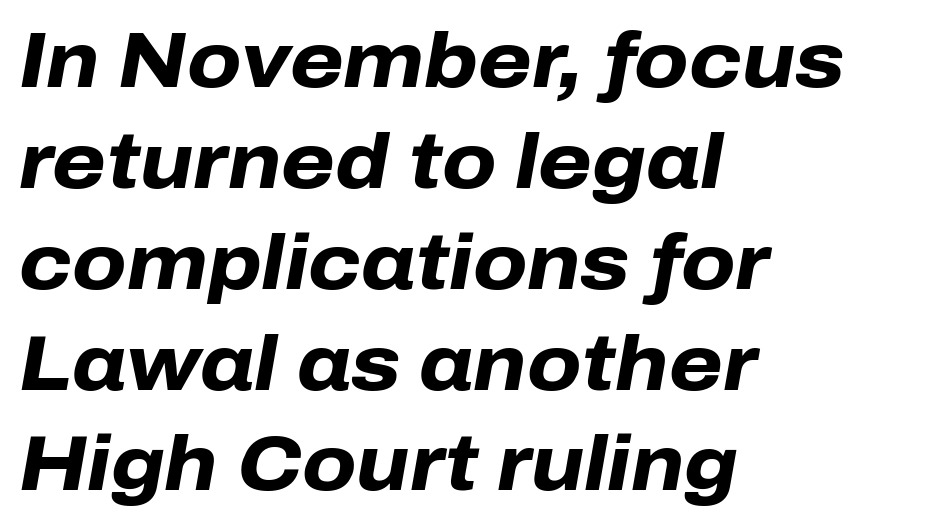
Q: Is the text bold? A: Yes.
Q: Is the text italic (slanted)? A: Yes, it leans right by about 10 degrees.
Q: Is the text underlined? A: No.
Q: How is the paragraph aligned? A: Left-aligned.
Q: Is the spacing between letters normal or unusually wide? A: Normal.
Q: Is the spacing between lines tight, normal or loose? A: Normal.
Q: Width (condensed, normal, or wide)? A: Normal.
Q: Stroke contrast? A: Low.
Q: x-height? A: Medium.
Q: Monospaced? A: No.
